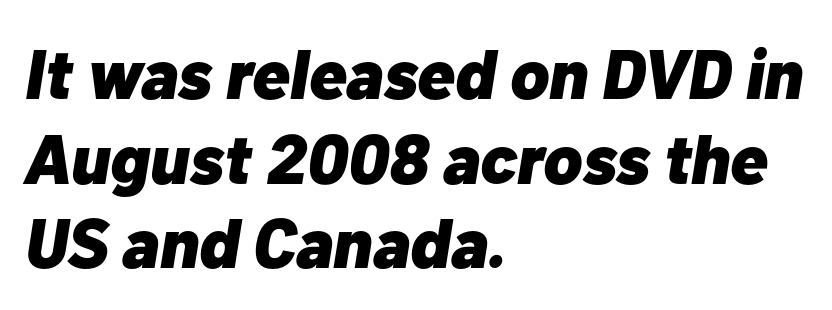
The image shows 70 px heavy type, italic (leaning right); set left-aligned, line spacing 1.21x, normal letter spacing, not underlined; low stroke contrast and a medium x-height.
